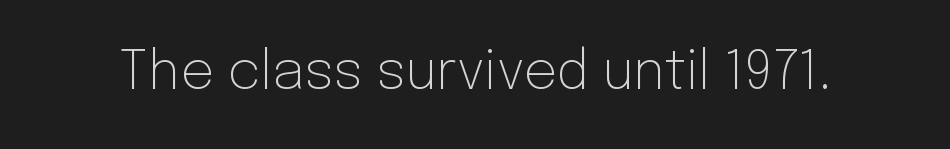
Q: Is the text bold? A: No.
Q: Is the text italic (slanted)? A: No, it is upright.
Q: Is the typeface a serif or a sans-serif typeface? A: Sans-serif.
Q: Is the text underlined? A: No.
Q: Is the spacing between letters normal or unusually wide? A: Normal.
Q: Width (condensed, normal, or wide)? A: Normal.
Q: Stroke contrast? A: Low.
Q: x-height? A: Medium.
Q: Monospaced? A: No.
